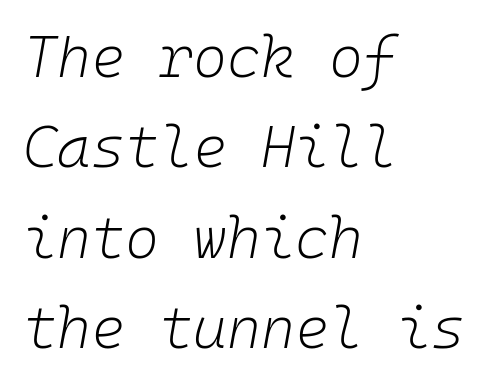
The image shows 58 px light type, italic (leaning right), monospaced; set left-aligned, normal line spacing (1.56x), normal letter spacing, not underlined; low stroke contrast and a medium x-height.
